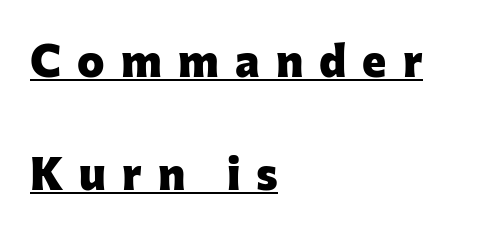
The sample has been set heavy, in full bold. In designer terms, the underline attribute is active on this setting. Between one letter and the next there's a generous, obvious gap. Spacing verdict: proportional, widths tailored to each character. Ordinary non-slanted type is in use.
